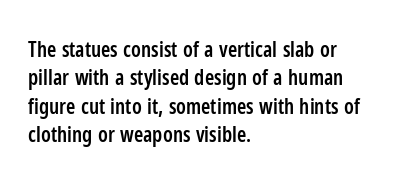
The lines are quadded left. Quick note: not italic, upright. Heft: intermediate — a semibold. Letter spacing: default. Each row of text sits above clean, open space.
